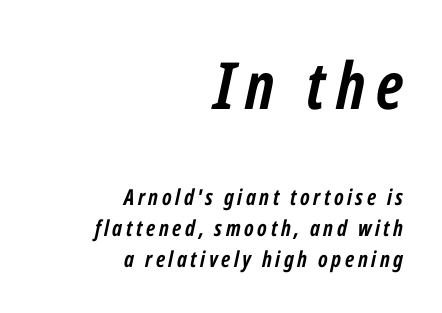
{"italic": "yes", "lean": "right", "slant_degrees": 12, "bold": "yes", "weight": "semibold", "width": "condensed", "stroke_contrast": "low", "x_height": "medium", "monospaced": "no", "underline": "no", "align": "right", "line_spacing": "normal", "line_spacing_ratio": 1.39, "larger_block": "first", "size_ratio": 2.95, "glyph_px": 65}
